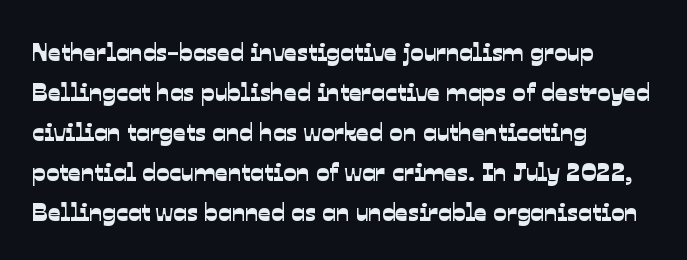
The image shows 25 px text type; set left-aligned, normal line spacing (1.6x), normal letter spacing, not underlined.
